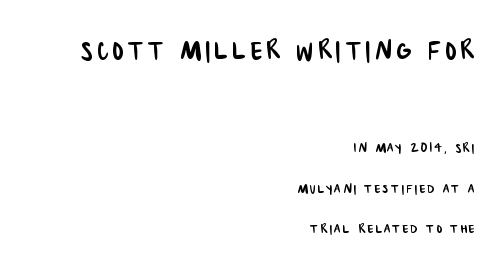
The image shows 34 px condensed sans-serif type; set right-aligned, loose line spacing (2.38x), not underlined; the first (top) block is 2.0x larger; low stroke contrast and a large x-height.
